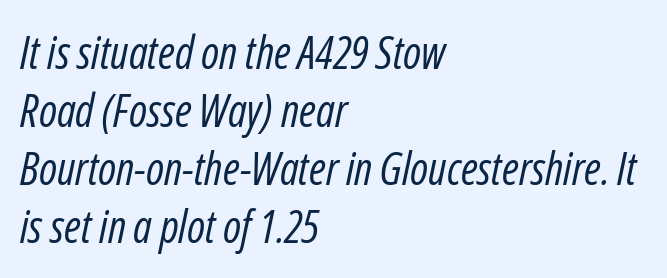
The image shows 45 px regular-weight, condensed type, italic (leaning right); set left-aligned, normal line spacing (1.29x), normal letter spacing, not underlined; low stroke contrast and a medium x-height.
